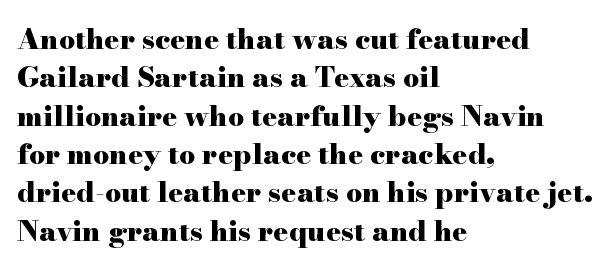
Compared with typical paragraphs, the rows here are spaced about the same. How heavy is the stroke? Heavy — this is a bold. The setting favours the left margin, as ordinary paragraphs usually do. Honestly, the letter spacing is just normal — you wouldn't notice it.
